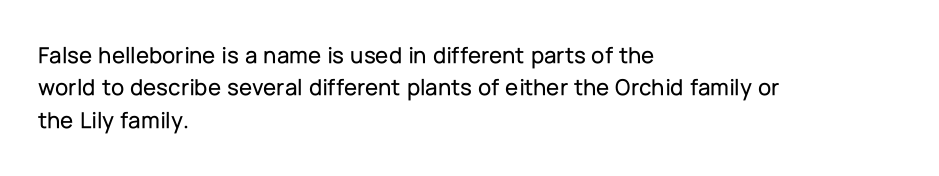
Q: Is the text italic (slanted)? A: No, it is upright.
Q: Is the text underlined? A: No.
Q: How is the paragraph aligned? A: Left-aligned.
Q: Is the spacing between letters normal or unusually wide? A: Normal.
Q: Is the spacing between lines tight, normal or loose? A: Normal.
